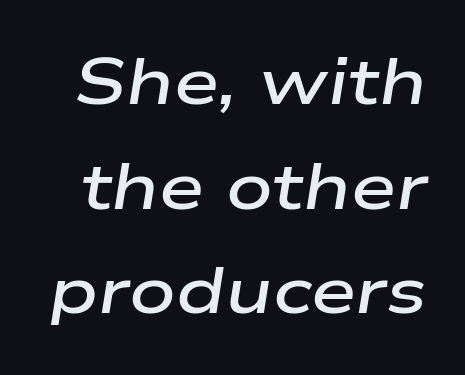
The image shows 65 px semibold, wide type, italic (leaning right); set normal line spacing (1.61x), normal letter spacing, not underlined; low stroke contrast and a medium x-height.
